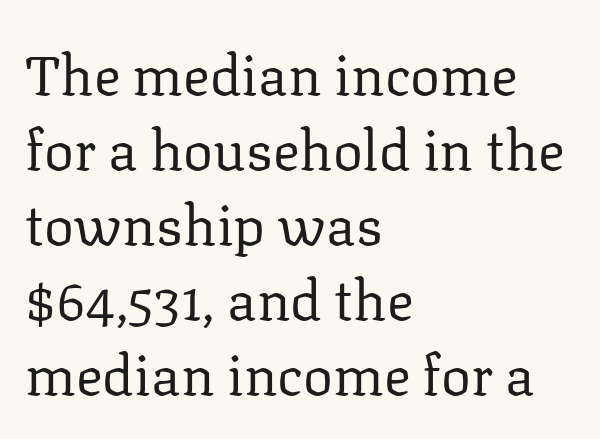
Q: Is the text bold? A: No.
Q: Is the text italic (slanted)? A: No, it is upright.
Q: Is the typeface a serif or a sans-serif typeface? A: Serif.
Q: Is the text underlined? A: No.
Q: How is the paragraph aligned? A: Left-aligned.
Q: Is the spacing between letters normal or unusually wide? A: Normal.
Q: Is the spacing between lines tight, normal or loose? A: Normal.
Q: Width (condensed, normal, or wide)? A: Normal.
Q: Stroke contrast? A: Low.
Q: x-height? A: Medium.
Q: Monospaced? A: No.
